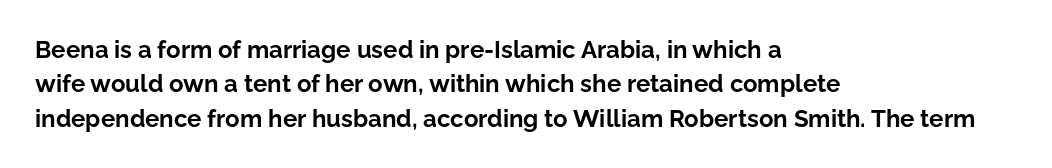
{"italic": "no", "bold": "yes", "underline": "no", "align": "left", "line_spacing": "normal", "line_spacing_ratio": 1.43, "letter_spacing": "normal", "letter_spacing_em": 0.0, "glyph_px": 24}
